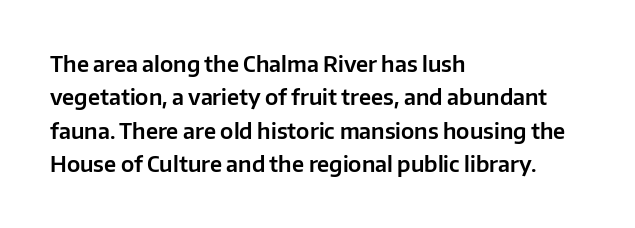
The image shows 21 px text type, upright; set left-aligned, normal line spacing (1.59x), normal letter spacing, not underlined.
